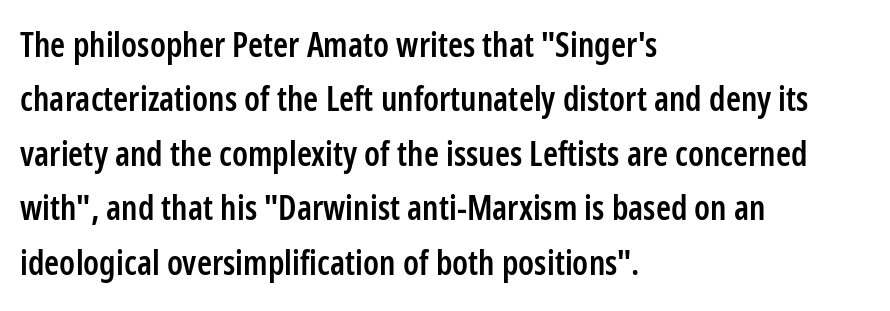
{"serif": "no", "italic": "no", "bold": "semi", "weight": "semibold", "width": "condensed", "stroke_contrast": "low", "x_height": "medium", "monospaced": "no", "underline": "no", "align": "left", "line_spacing": "normal", "line_spacing_ratio": 1.6, "letter_spacing": "normal", "letter_spacing_em": 0.0, "glyph_px": 34}
